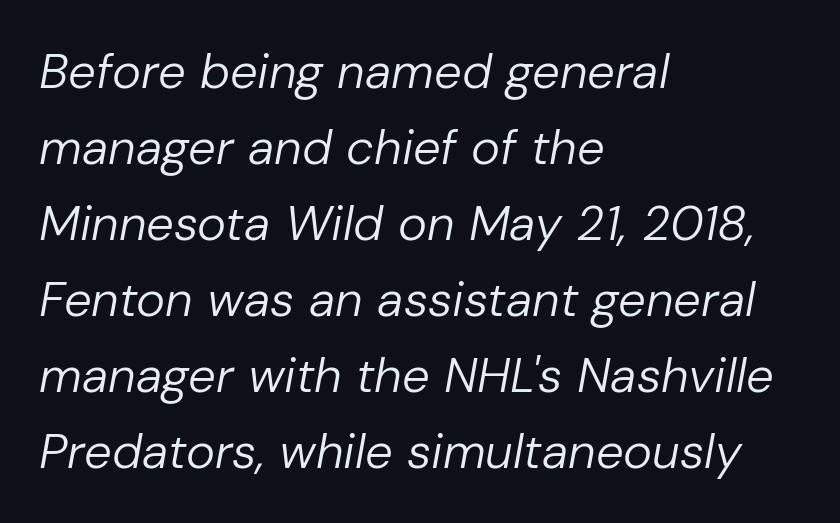
{"italic": "yes", "lean": "right", "slant_degrees": 10, "bold": "no", "weight": "regular", "width": "normal", "stroke_contrast": "low", "x_height": "medium", "monospaced": "no", "underline": "no", "align": "left", "line_spacing": "normal", "line_spacing_ratio": 1.55, "letter_spacing": "normal", "letter_spacing_em": 0.0, "glyph_px": 49}
